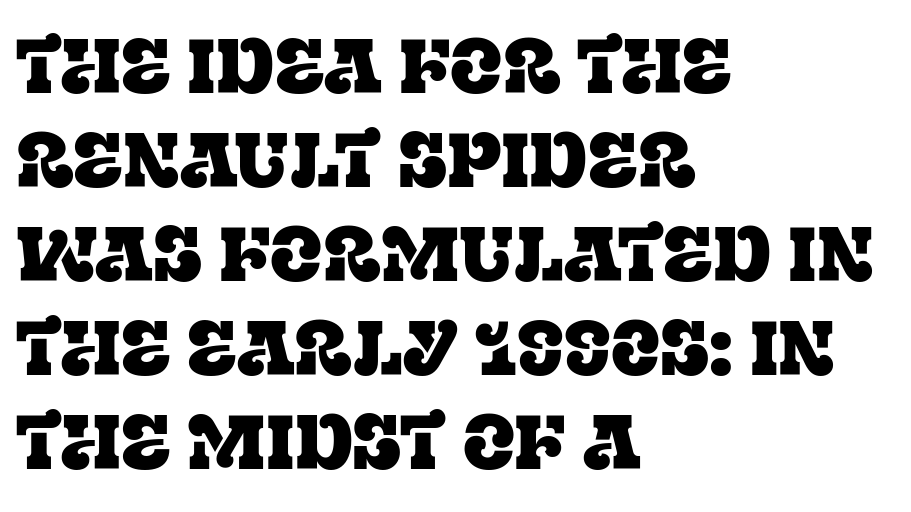
The image shows 77 px serif type, upright; set left-aligned, line spacing 1.22x, normal letter spacing, not underlined; low stroke contrast and a large x-height.
